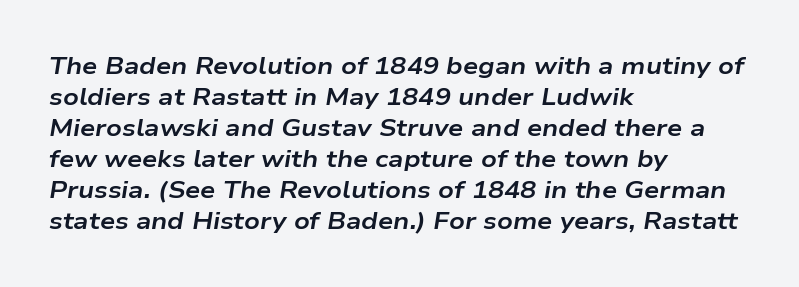
The image shows 24 px bold type, italic (leaning right); set left-aligned, normal line spacing (1.29x), normal letter spacing, not underlined.
